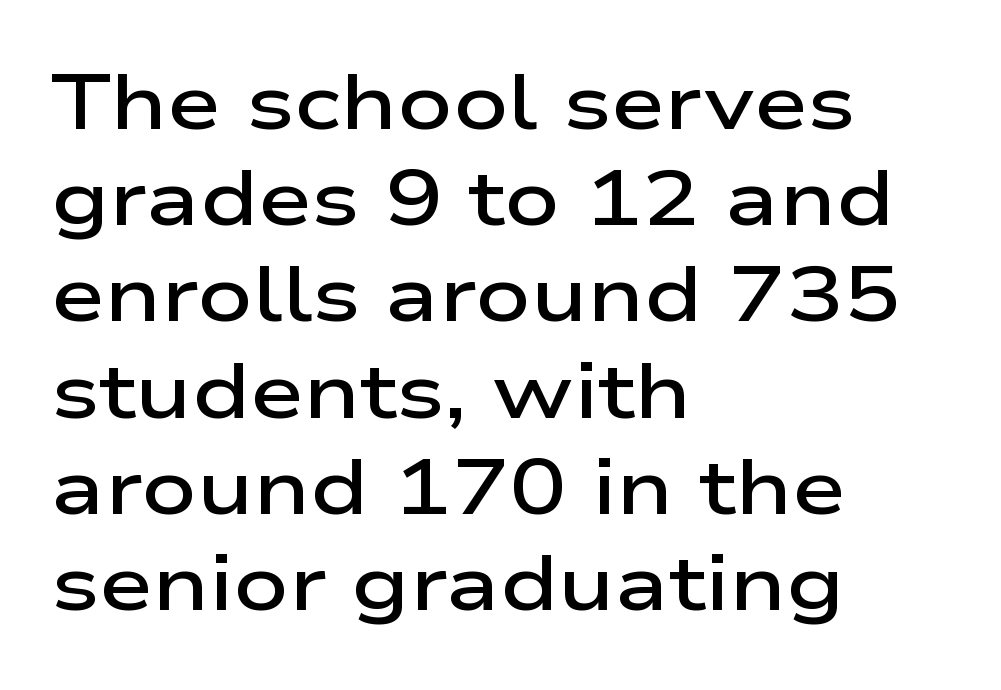
The passage shown is not underscored anywhere. Look at the bottom of the vertical strokes: they stop flat, with no serifs. What weight is shown? A semibold, between regular and bold. The block of text has a typical density, with ordinary space between rows. Character widths vary here, with narrow letters taking less room than wide ones.
